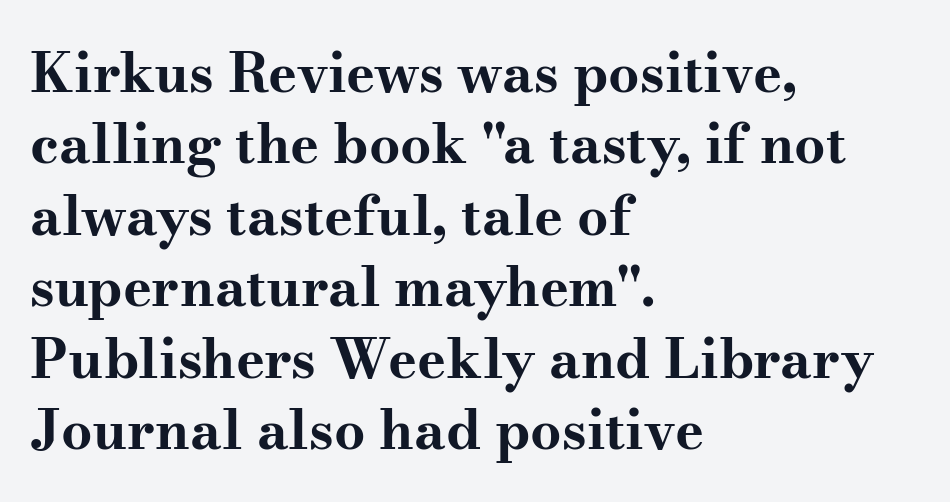
These lines are rendered in a variable-pitch font. The passage shown is typeset with a serif family. These lines stack with their left ends in a neat column. Baseline-to-baseline distance is the conventional proportion of letter height. Just letters on the line, the space beneath them empty. The letterforms sit shoulder to shoulder at normal distance.
